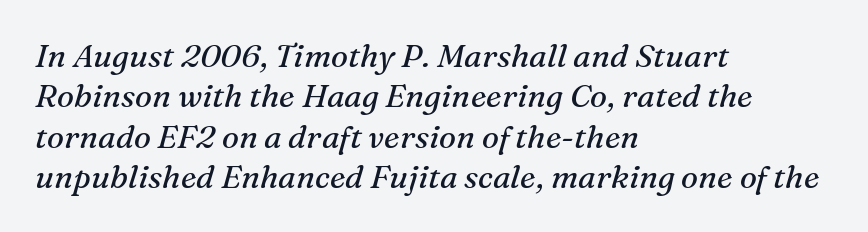
{"serif": "yes", "italic": "yes", "lean": "right", "slant_degrees": 16, "bold": "no", "weight": "regular", "width": "normal", "stroke_contrast": "medium", "x_height": "medium", "monospaced": "no", "underline": "no", "align": "left", "line_spacing": "normal", "line_spacing_ratio": 1.26, "letter_spacing": "normal", "letter_spacing_em": 0.0, "glyph_px": 32}
